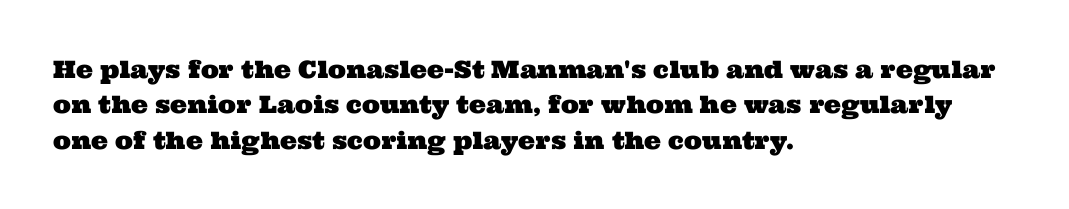
The image shows 24 px text type; set left-aligned, normal line spacing (1.47x), normal letter spacing, not underlined.
